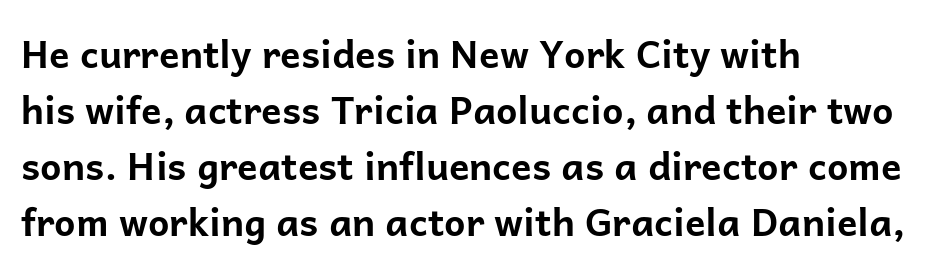
Q: Is the text bold? A: Yes.
Q: Is the text italic (slanted)? A: No, it is upright.
Q: Is the typeface a serif or a sans-serif typeface? A: Sans-serif.
Q: Is the text underlined? A: No.
Q: How is the paragraph aligned? A: Left-aligned.
Q: Is the spacing between letters normal or unusually wide? A: Normal.
Q: Is the spacing between lines tight, normal or loose? A: Normal.
Q: Width (condensed, normal, or wide)? A: Normal.
Q: Stroke contrast? A: Low.
Q: x-height? A: Medium.
Q: Monospaced? A: No.
